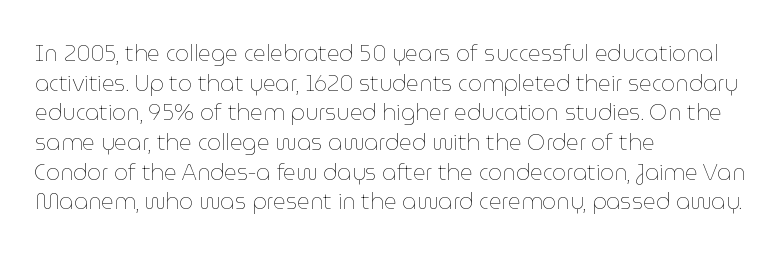
{"italic": "no", "bold": "no", "underline": "no", "align": "left", "line_spacing": "normal", "line_spacing_ratio": 1.35, "letter_spacing": "normal", "letter_spacing_em": 0.0, "glyph_px": 22}
